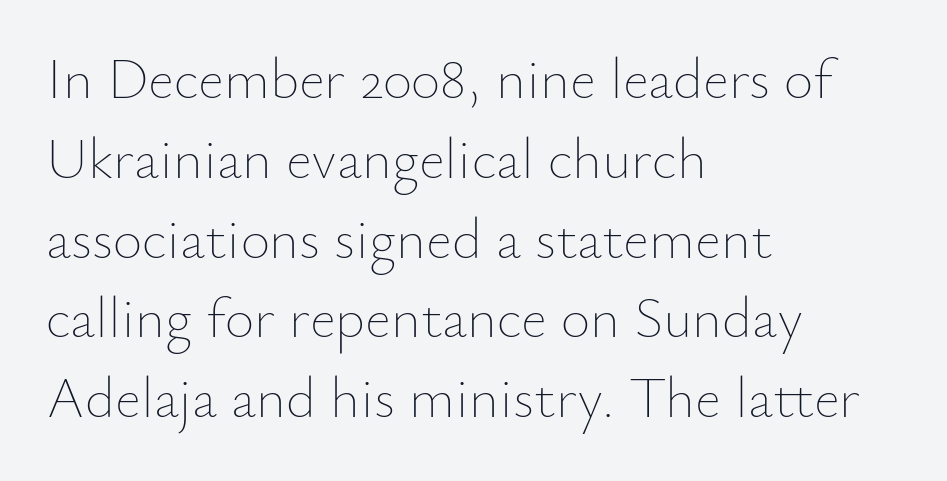
The image shows 57 px thin type, upright; set left-aligned, normal line spacing (1.4x), normal letter spacing, not underlined; low stroke contrast and a small x-height.
